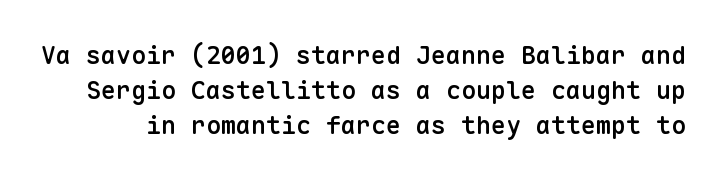
{"italic": "no", "bold": "semi", "underline": "no", "line_spacing": "normal", "line_spacing_ratio": 1.4, "letter_spacing": "normal", "letter_spacing_em": 0.0, "glyph_px": 25}
